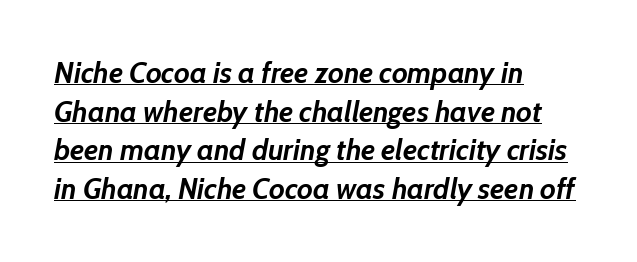
{"italic": "yes", "lean": "right", "slant_degrees": 10, "bold": "yes", "weight": "semibold", "width": "normal", "stroke_contrast": "low", "x_height": "medium", "monospaced": "no", "underline": "yes", "align": "left", "line_spacing": "normal", "line_spacing_ratio": 1.29, "letter_spacing": "normal", "letter_spacing_em": 0.0, "glyph_px": 30}
